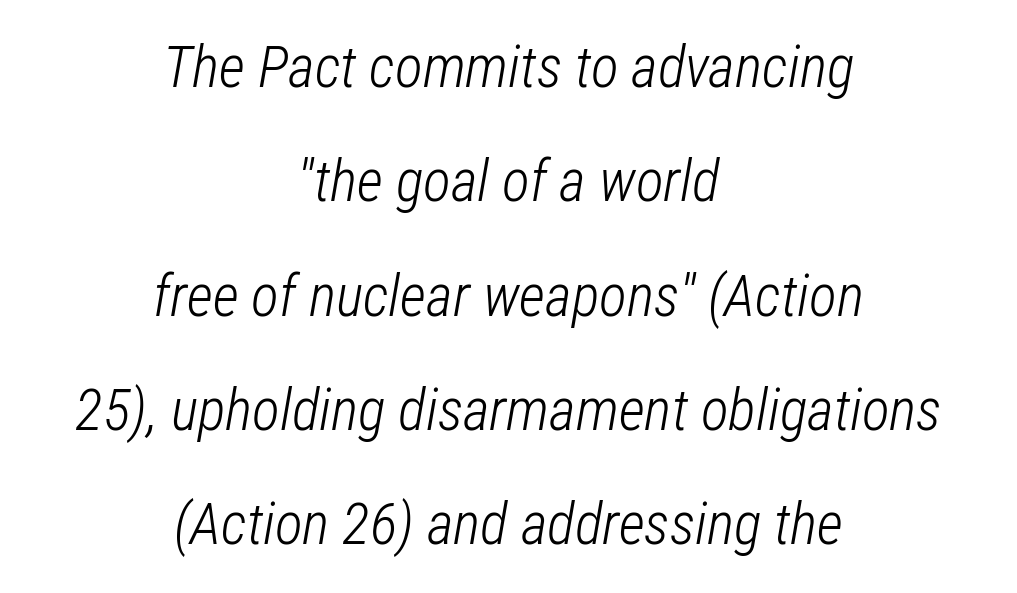
Only glyphs here, with clear space below each row. The passage shown leans; its letterforms are oblique. Is this a heavy cut? Hardly; it is regular or lighter. Baseline-to-baseline distance is far greater than the letter height. Looks like regular typesetting: each glyph gets only the width it needs.
